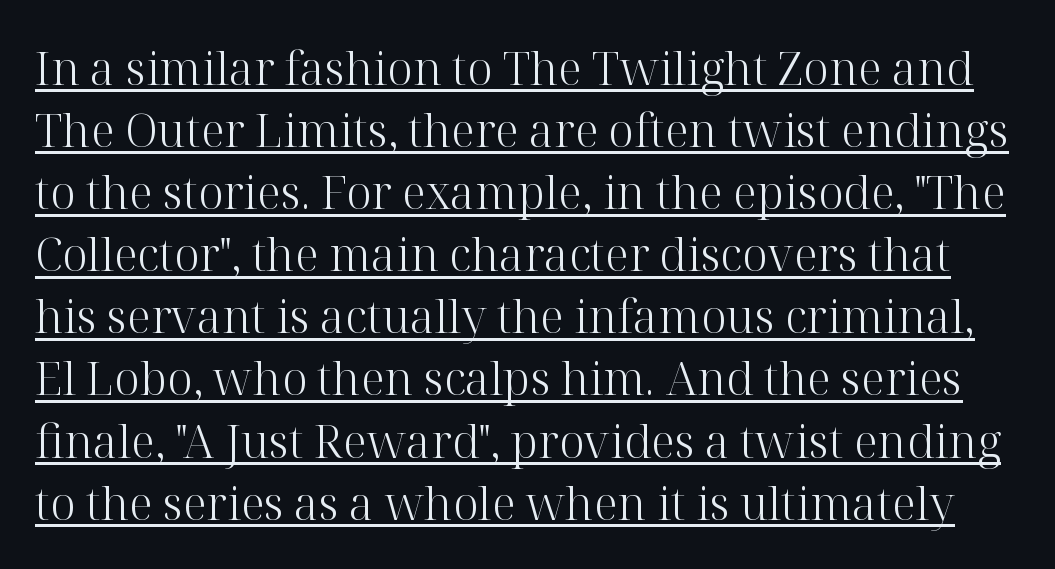
Q: Is the text bold? A: No.
Q: Is the text italic (slanted)? A: No, it is upright.
Q: Is the typeface a serif or a sans-serif typeface? A: Serif.
Q: Is the text underlined? A: Yes.
Q: Is the spacing between letters normal or unusually wide? A: Normal.
Q: Is the spacing between lines tight, normal or loose? A: Normal.
Q: Width (condensed, normal, or wide)? A: Normal.
Q: Stroke contrast? A: High.
Q: x-height? A: Medium.
Q: Monospaced? A: No.
